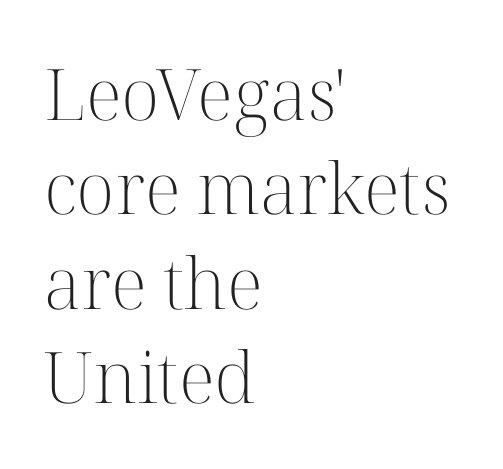
Q: Is the text bold? A: No.
Q: Is the text italic (slanted)? A: No, it is upright.
Q: Is the typeface a serif or a sans-serif typeface? A: Serif.
Q: Is the text underlined? A: No.
Q: How is the paragraph aligned? A: Left-aligned.
Q: Is the spacing between letters normal or unusually wide? A: Normal.
Q: Is the spacing between lines tight, normal or loose? A: Normal.
Q: Width (condensed, normal, or wide)? A: Normal.
Q: Stroke contrast? A: High.
Q: x-height? A: Medium.
Q: Monospaced? A: No.
